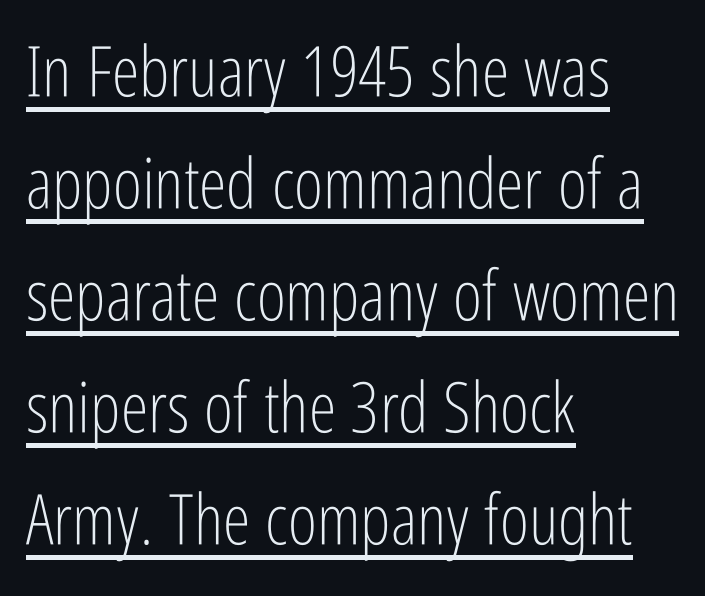
Between one letter and the next there's only the usual sliver of space. These lines are composed in type without serifs. Check the space under the baseline: a stroke is drawn there. Each line starts at the same left margin while the right side varies.
